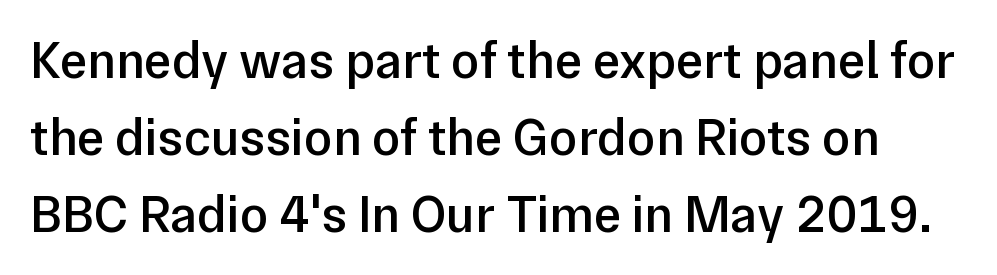
{"serif": "no", "italic": "no", "bold": "semi", "weight": "semibold", "width": "normal", "stroke_contrast": "low", "x_height": "medium", "monospaced": "no", "underline": "no", "line_spacing": "normal", "line_spacing_ratio": 1.48, "letter_spacing": "normal", "letter_spacing_em": 0.0, "glyph_px": 52}
